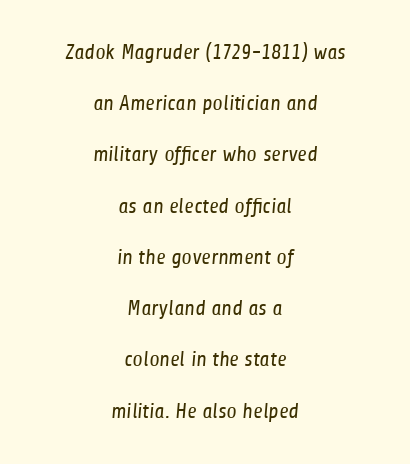
The string is rendered with underlining switched off. Vertically, the passage feels expansive, rows floating well apart. Visually the block forms a symmetrical silhouette, jagged on both flanks. The gaps between neighbouring characters are ordinary and unremarkable.
